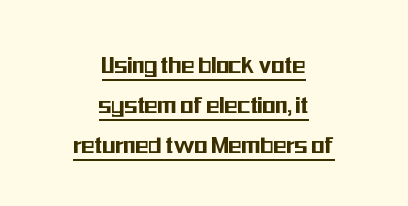
The rendered words wear a rule along their underside. What stands out about the letter spacing? Nothing — it is the standard amount. Vertically, the passage feels balanced, rows spaced as you'd expect. The lettering holds an erect, upright posture throughout.
